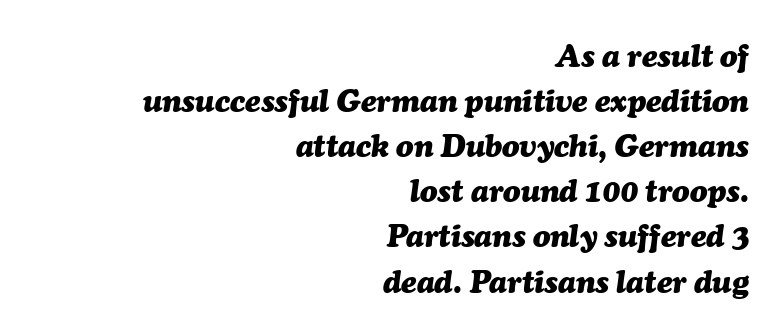
The image shows 32 px heavy type, italic (leaning right); set right-aligned, normal line spacing (1.41x), normal letter spacing, not underlined; medium stroke contrast and a medium x-height.
